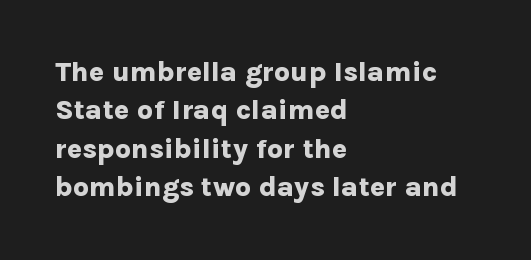
Q: Is the text bold? A: Yes.
Q: Is the text italic (slanted)? A: No, it is upright.
Q: Is the typeface a serif or a sans-serif typeface? A: Sans-serif.
Q: Is the text underlined? A: No.
Q: How is the paragraph aligned? A: Left-aligned.
Q: Is the spacing between letters normal or unusually wide? A: Normal.
Q: Is the spacing between lines tight, normal or loose? A: Normal.
Q: Width (condensed, normal, or wide)? A: Normal.
Q: Stroke contrast? A: Low.
Q: x-height? A: Medium.
Q: Monospaced? A: No.
